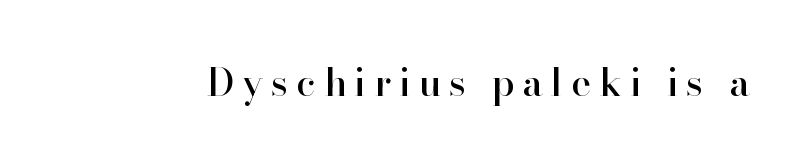
Do the characters align in a grid? No, the font is proportional. The letters stand straight up with perfectly vertical stems. Little horizontal feet cap the strokes, marking this as serif type. You could only call the tracking loose — the letters float apart. The foot of each line stays bare and open.
